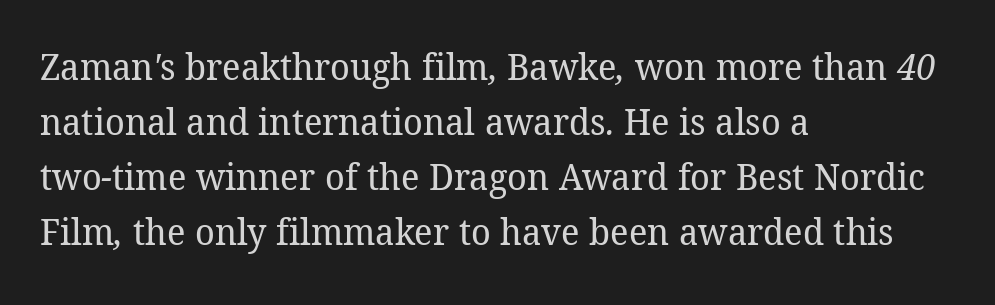
A normal amount of white space separates one row of letters from the next. The passage shown is not underscored anywhere. Is this a fixed-width face? No — the glyphs have proportional, varying widths. The strokes carry an ordinary text weight at most. Yep, those are serifs on the letters. Spacing between characters is what you'd get straight out of the box.
